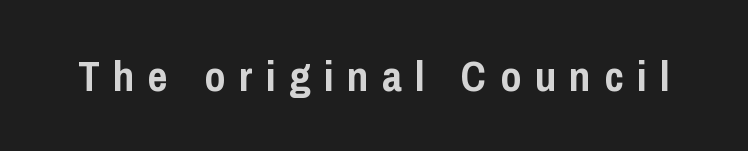
{"serif": "no", "italic": "no", "bold": "yes", "weight": "semibold", "width": "condensed", "stroke_contrast": "low", "x_height": "medium", "monospaced": "no", "underline": "no", "letter_spacing": "wide", "letter_spacing_em": 0.31, "glyph_px": 43}
